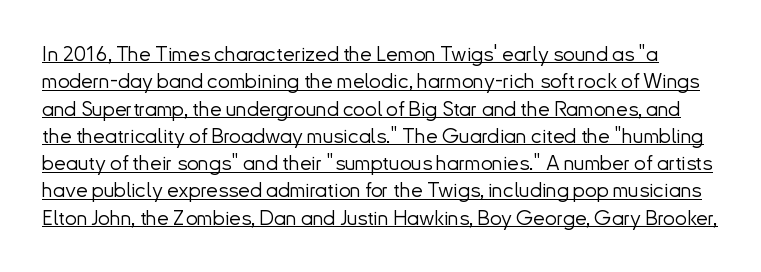
It's the straight-up-and-down kind of type. Notice how descenders clear the ascenders below comfortably — that's standard leading. A typesetter would call this zero additional tracking. Stems here are at most as thick as an everyday book face.
